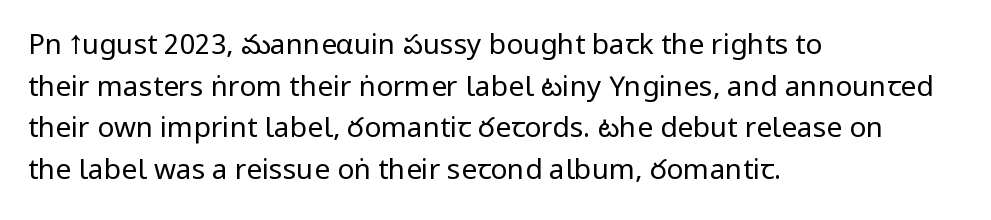
{"serif": "no", "italic": "no", "bold": "no", "weight": "regular", "width": "condensed", "stroke_contrast": "low", "x_height": "large", "monospaced": "no", "underline": "no", "align": "left", "line_spacing": "normal", "line_spacing_ratio": 1.49, "letter_spacing": "normal", "letter_spacing_em": 0.0, "glyph_px": 28}
